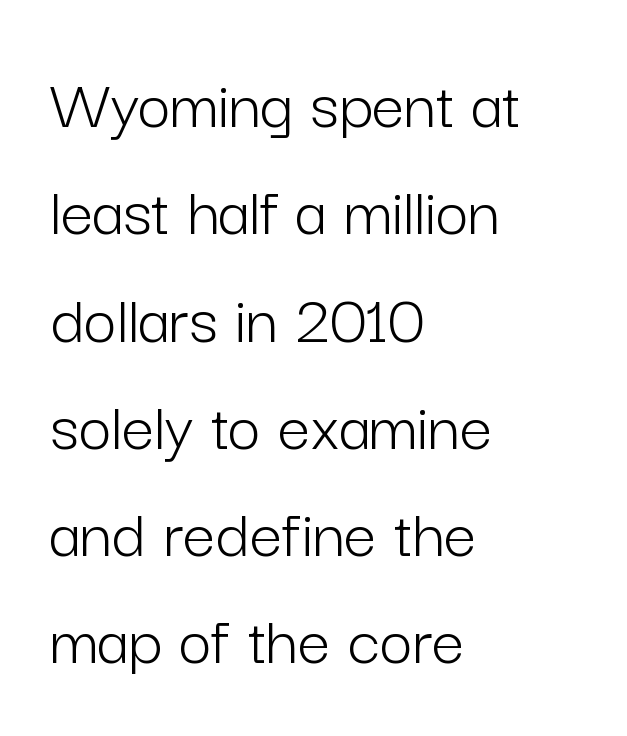
Serifs: no, the terminals of the letterforms are clean. The paragraph has a hard left edge and a soft right edge. There is no visible air inserted between adjacent glyphs. The face looks like a standard text weight, possibly lighter. Looks like regular typesetting: each glyph gets only the width it needs. The gap between lines stays unmarked.
